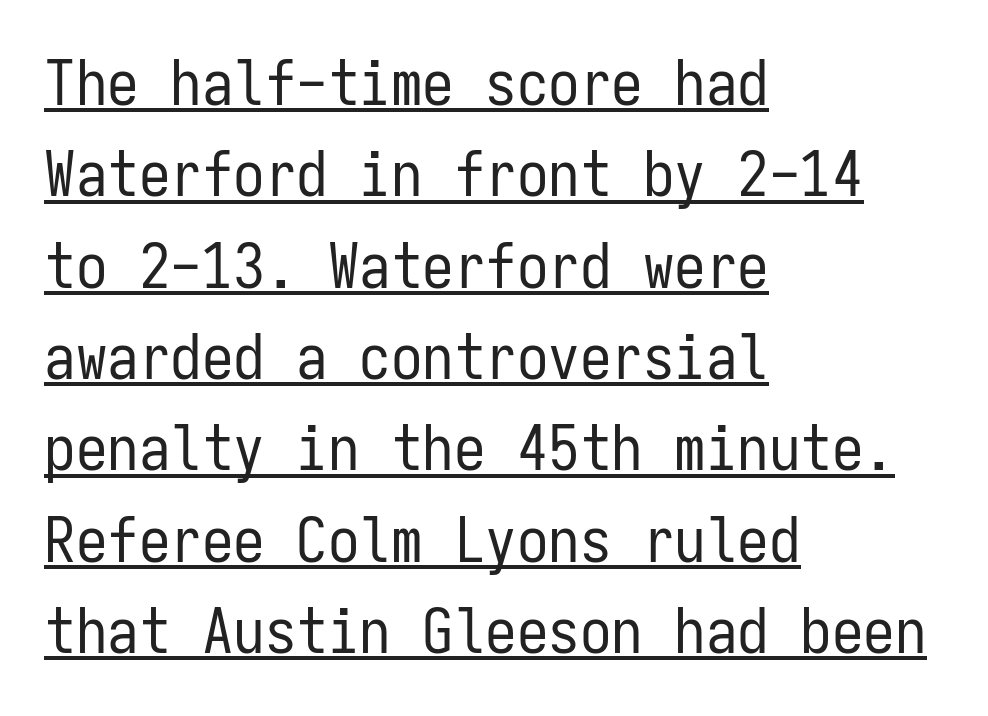
Q: Is the text bold? A: No.
Q: Is the text italic (slanted)? A: No, it is upright.
Q: Is the typeface a serif or a sans-serif typeface? A: Sans-serif.
Q: Is the text underlined? A: Yes.
Q: How is the paragraph aligned? A: Left-aligned.
Q: Is the spacing between letters normal or unusually wide? A: Normal.
Q: Is the spacing between lines tight, normal or loose? A: Normal.
Q: Width (condensed, normal, or wide)? A: Condensed.
Q: Stroke contrast? A: Low.
Q: x-height? A: Medium.
Q: Monospaced? A: Yes.
